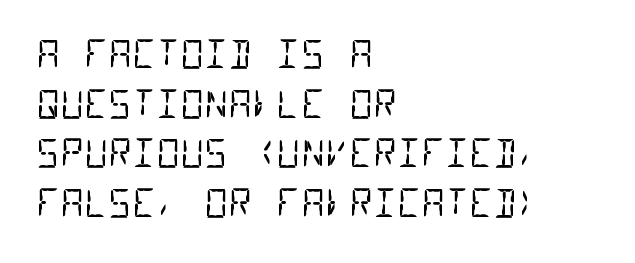
Q: Is the text bold? A: No.
Q: Is the typeface a serif or a sans-serif typeface? A: Sans-serif.
Q: Is the text underlined? A: No.
Q: How is the paragraph aligned? A: Left-aligned.
Q: Is the spacing between letters normal or unusually wide? A: Normal.
Q: Is the spacing between lines tight, normal or loose? A: Normal.
Q: Width (condensed, normal, or wide)? A: Condensed.
Q: Stroke contrast? A: Low.
Q: x-height? A: Large.
Q: Monospaced? A: Yes.
